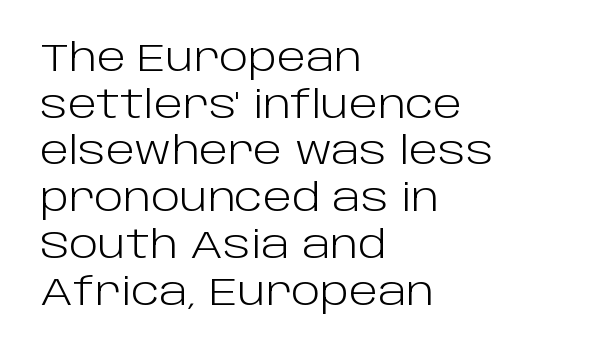
The image shows 38 px light sans-serif type, upright; set left-aligned, line spacing 1.23x, normal letter spacing, not underlined; low stroke contrast and a large x-height.
